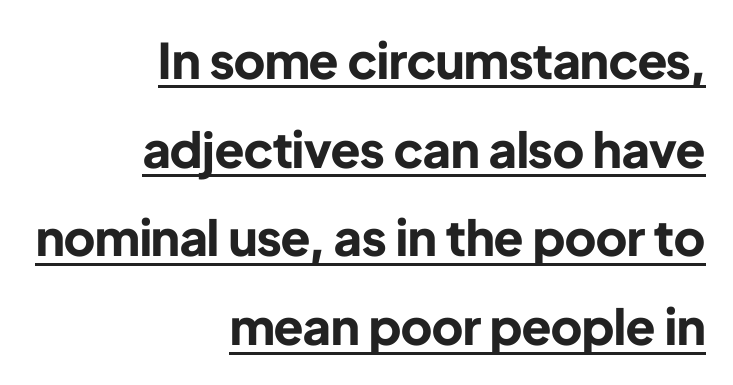
Q: Is the text bold? A: Yes.
Q: Is the text italic (slanted)? A: No, it is upright.
Q: Is the typeface a serif or a sans-serif typeface? A: Sans-serif.
Q: Is the text underlined? A: Yes.
Q: How is the paragraph aligned? A: Right-aligned.
Q: Is the spacing between letters normal or unusually wide? A: Normal.
Q: Width (condensed, normal, or wide)? A: Normal.
Q: Stroke contrast? A: Low.
Q: x-height? A: Medium.
Q: Monospaced? A: No.
